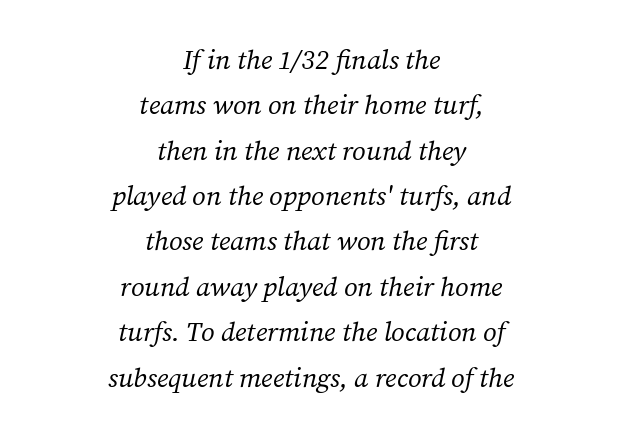
The image shows 27 px text type, italic (leaning right); set centered, normal line spacing (1.68x), normal letter spacing, not underlined.
